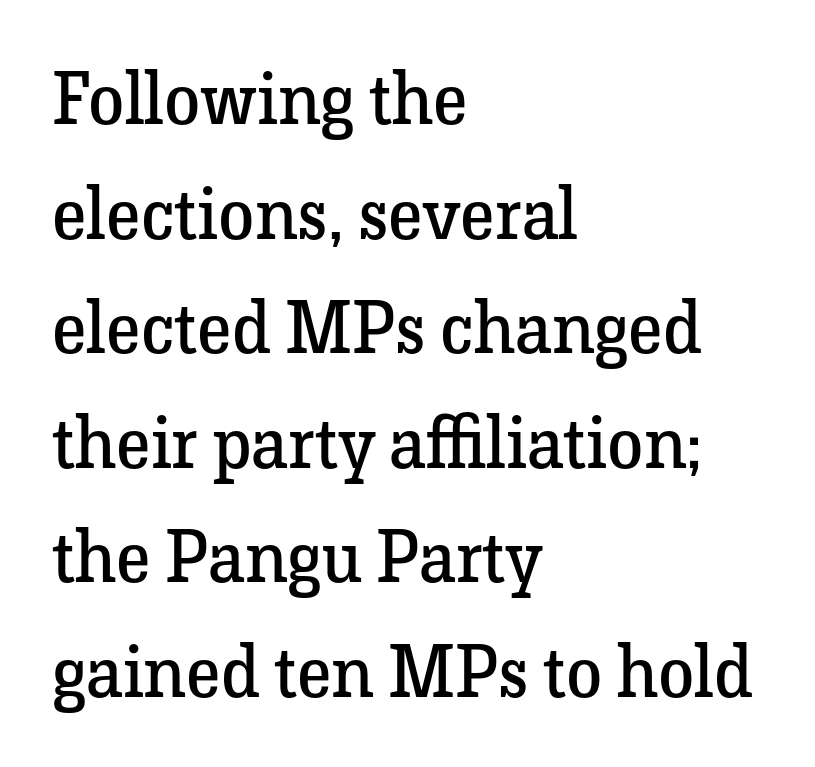
{"serif": "yes", "italic": "no", "bold": "no", "weight": "regular", "width": "normal", "stroke_contrast": "low", "x_height": "medium", "monospaced": "no", "underline": "no", "align": "left", "line_spacing": "normal", "line_spacing_ratio": 1.57, "letter_spacing": "normal", "letter_spacing_em": 0.0, "glyph_px": 73}
